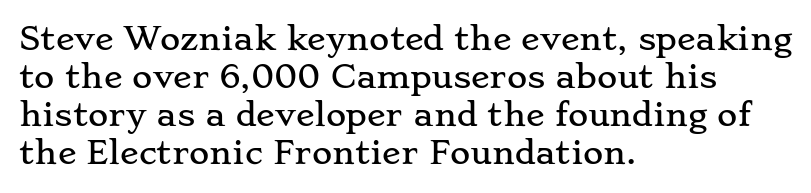
{"serif": "yes", "italic": "no", "width": "wide", "stroke_contrast": "low", "x_height": "small", "monospaced": "no", "underline": "no", "align": "left", "line_spacing_ratio": 1.23, "letter_spacing": "normal", "letter_spacing_em": 0.0, "glyph_px": 31}
